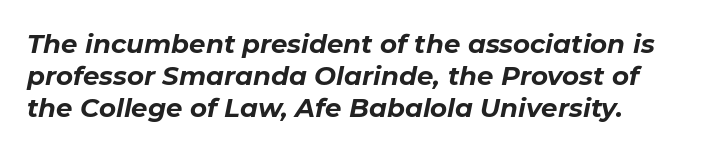
{"italic": "yes", "lean": "right", "slant_degrees": 11, "bold": "yes", "underline": "no", "line_spacing_ratio": 1.24, "letter_spacing": "normal", "letter_spacing_em": 0.0, "glyph_px": 26}
